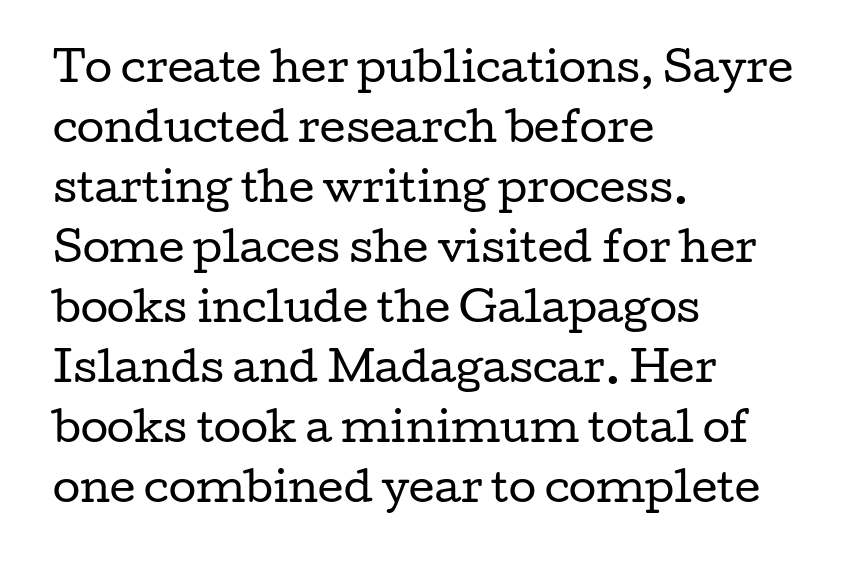
The image shows 40 px regular-weight, wide serif type, upright; set left-aligned, normal line spacing (1.5x), normal letter spacing, not underlined; low stroke contrast and a medium x-height.
